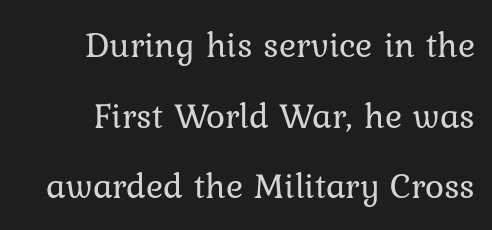
Q: Is the text bold? A: No.
Q: Is the text italic (slanted)? A: No, it is upright.
Q: Is the text underlined? A: No.
Q: Is the spacing between letters normal or unusually wide? A: Normal.
Q: Is the spacing between lines tight, normal or loose? A: Loose.
Q: Width (condensed, normal, or wide)? A: Normal.
Q: Stroke contrast? A: Low.
Q: x-height? A: Medium.
Q: Monospaced? A: No.
